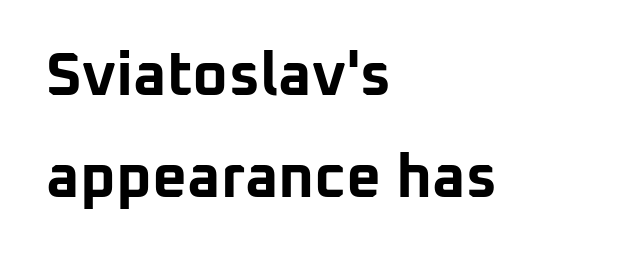
If you measured baseline to baseline, you'd find a middling distance. The type sits square on the baseline with zero lean. The font is running at its bold setting. Compared with a centered layout, this one pins lines to the left instead. Nothing unusual about the tracking: characters are spaced as the font intends. This is sans-serif lettering, the kind often seen on screens and signage.
